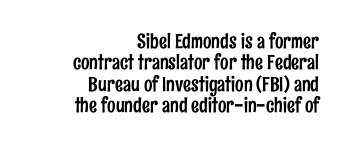
{"italic": "no", "underline": "no", "align": "right", "line_spacing": "tight", "line_spacing_ratio": 1.07, "letter_spacing": "normal", "letter_spacing_em": 0.0, "glyph_px": 20}
